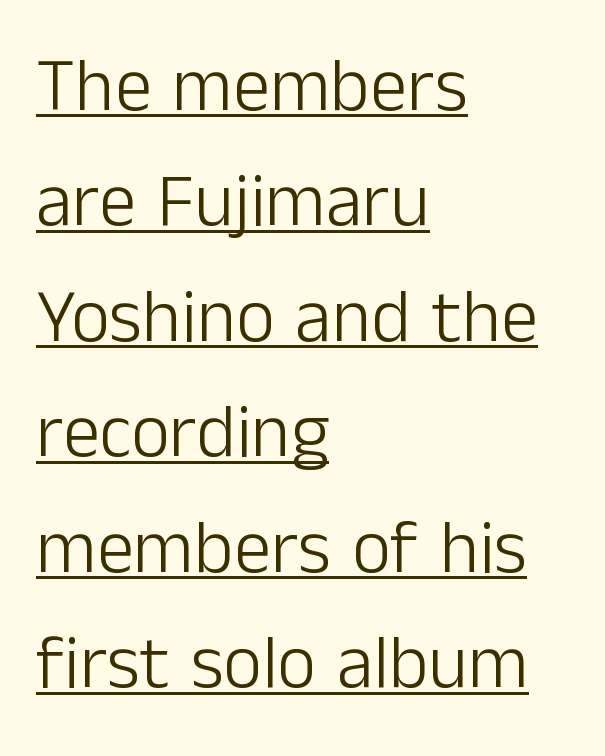
The sample's only ornament is a line tracing under the words. Students, note that the glyphs here touch the page at normal intervals. Vertically, the passage feels balanced, rows spaced as you'd expect. Varying glyph widths throughout — classic text-font behaviour. Every character sits straight up, as roman type does.
